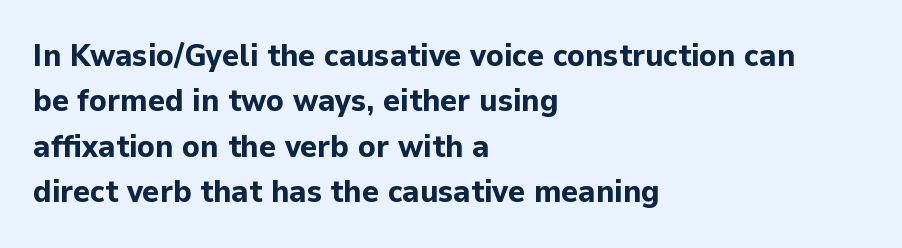
{"serif": "no", "italic": "no", "bold": "yes", "weight": "bold", "width": "normal", "stroke_contrast": "low", "x_height": "medium", "monospaced": "no", "underline": "no", "align": "left", "line_spacing": "normal", "line_spacing_ratio": 1.42, "letter_spacing": "normal", "letter_spacing_em": 0.0, "glyph_px": 32}
